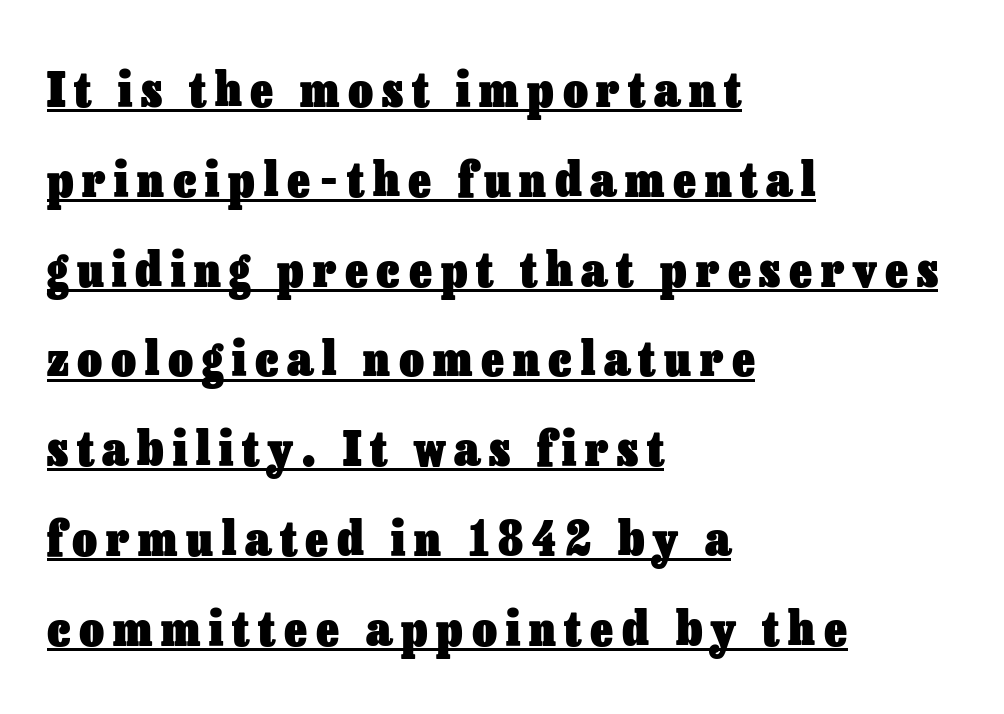
The image shows 48 px heavy type, upright; set left-aligned, line spacing 1.87x, underlined; low stroke contrast and a medium x-height.
